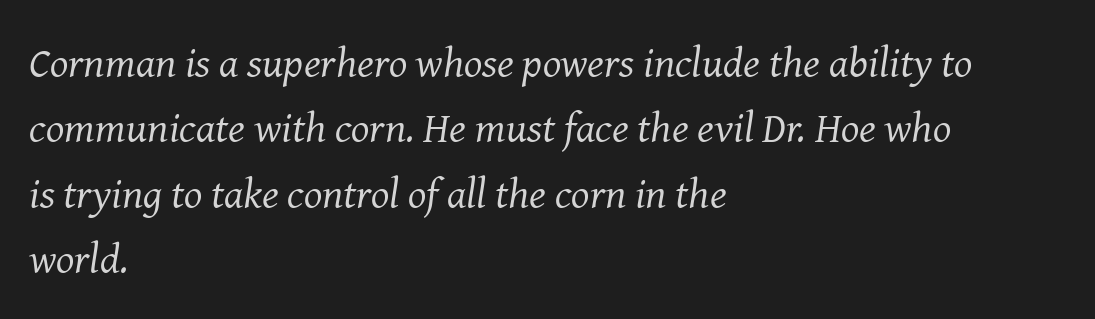
The image shows 43 px regular-weight serif type, italic (leaning right); set left-aligned, normal line spacing (1.52x), normal letter spacing, not underlined; medium stroke contrast and a medium x-height.
